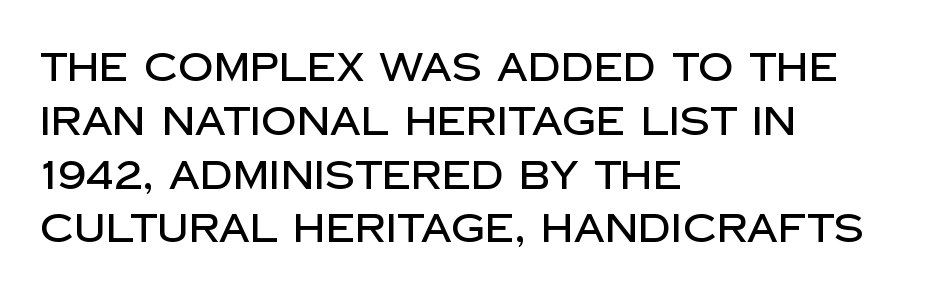
{"serif": "no", "italic": "no", "width": "normal", "stroke_contrast": "low", "x_height": "large", "monospaced": "no", "underline": "no", "align": "left", "line_spacing": "normal", "line_spacing_ratio": 1.38, "letter_spacing": "normal", "letter_spacing_em": 0.0, "glyph_px": 39}
